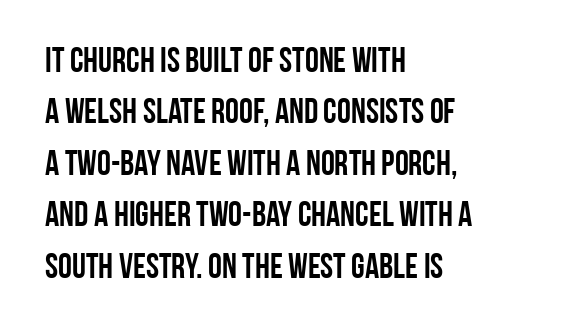
{"serif": "no", "italic": "no", "width": "condensed", "stroke_contrast": "low", "x_height": "large", "monospaced": "no", "underline": "no", "align": "left", "line_spacing": "normal", "line_spacing_ratio": 1.47, "letter_spacing": "normal", "letter_spacing_em": 0.0, "glyph_px": 35}
